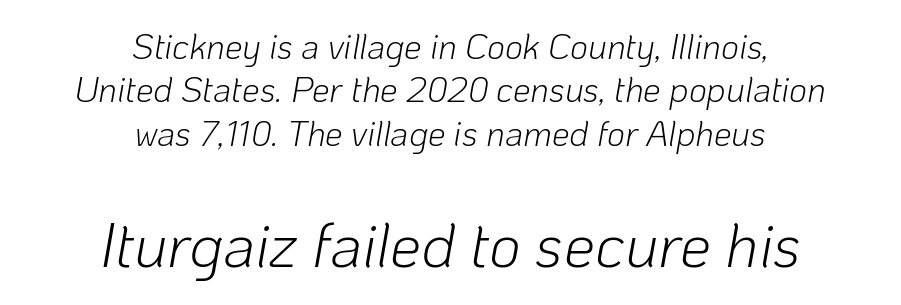
The image shows 62 px light type, italic (leaning right); set centered, line spacing 1.24x, normal letter spacing, not underlined; the second (bottom) block is 1.77x larger; low stroke contrast and a medium x-height.
